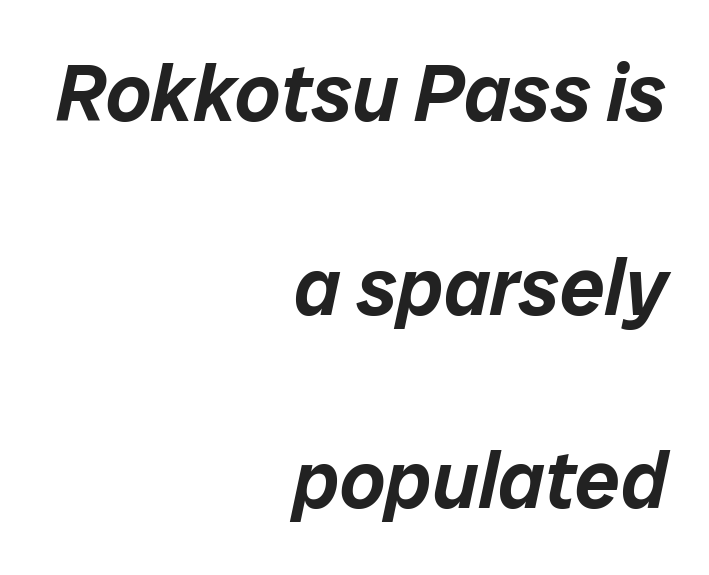
An italicized treatment has been applied to the whole sample. Underline: absent. The line texture is even and compact thanks to regular tracking. You could not count columns in this text — the font is proportionally spaced.
